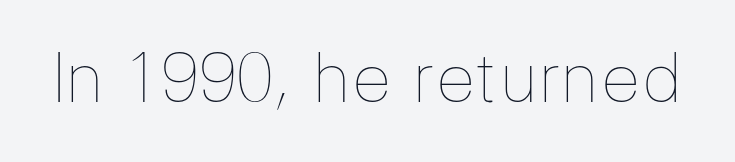
The image shows 67 px thin type, upright; set normal letter spacing, not underlined; low stroke contrast and a medium x-height.
